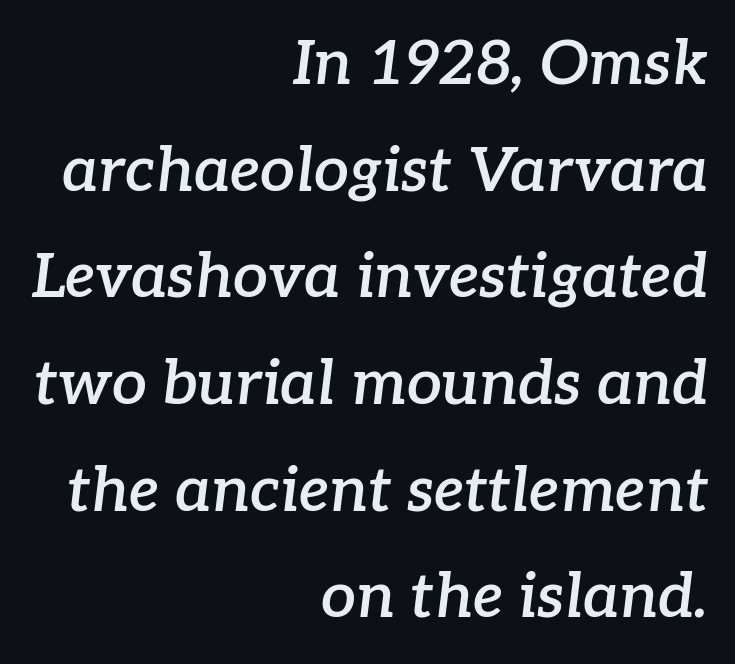
{"serif": "yes", "italic": "yes", "lean": "right", "slant_degrees": 7, "bold": "semi", "weight": "semibold", "width": "normal", "stroke_contrast": "low", "x_height": "medium", "monospaced": "no", "underline": "no", "align": "right", "line_spacing_ratio": 1.72, "letter_spacing": "normal", "letter_spacing_em": 0.0, "glyph_px": 62}
